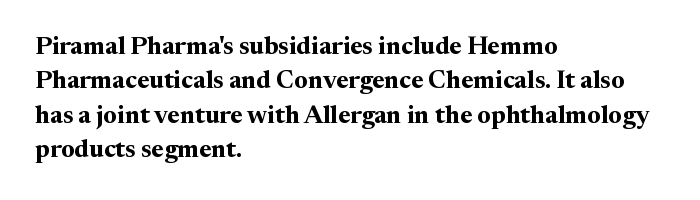
Q: Is the text bold? A: Yes.
Q: Is the text italic (slanted)? A: No, it is upright.
Q: Is the text underlined? A: No.
Q: How is the paragraph aligned? A: Left-aligned.
Q: Is the spacing between letters normal or unusually wide? A: Normal.
Q: Is the spacing between lines tight, normal or loose? A: Normal.
